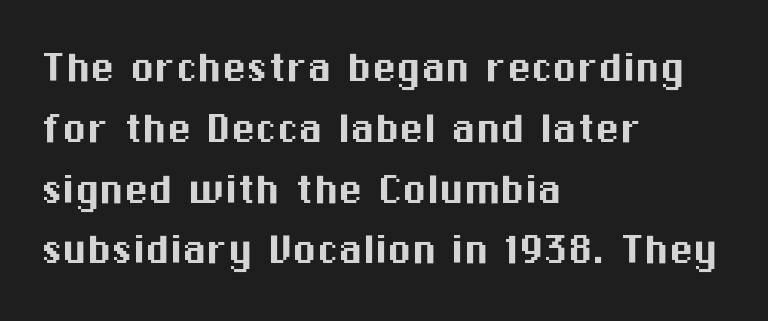
This is sans-serif lettering, the kind often seen on screens and signage. In CSS terms this would be text-align: left. Glyph-to-glyph distance matches everyday printed text. Note the varied advance widths — an 'i' is clearly narrower than an 'm'.
